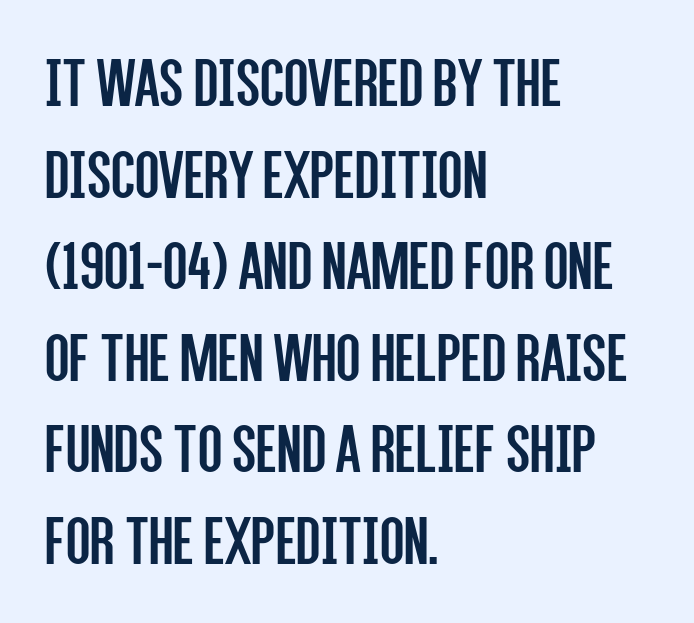
{"serif": "no", "italic": "no", "bold": "no", "weight": "regular", "width": "condensed", "stroke_contrast": "low", "x_height": "large", "monospaced": "no", "underline": "no", "align": "left", "line_spacing": "normal", "line_spacing_ratio": 1.29, "letter_spacing": "normal", "letter_spacing_em": 0.0, "glyph_px": 71}
